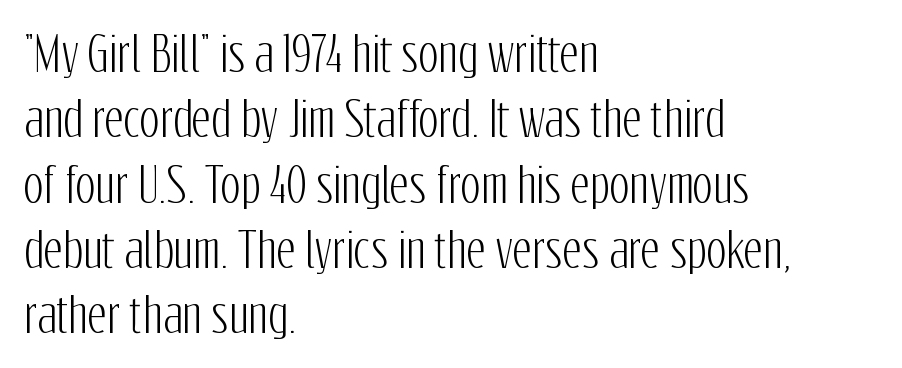
The image shows 47 px condensed sans-serif type, upright; set left-aligned, normal line spacing (1.39x), normal letter spacing, not underlined; low stroke contrast and a medium x-height.
